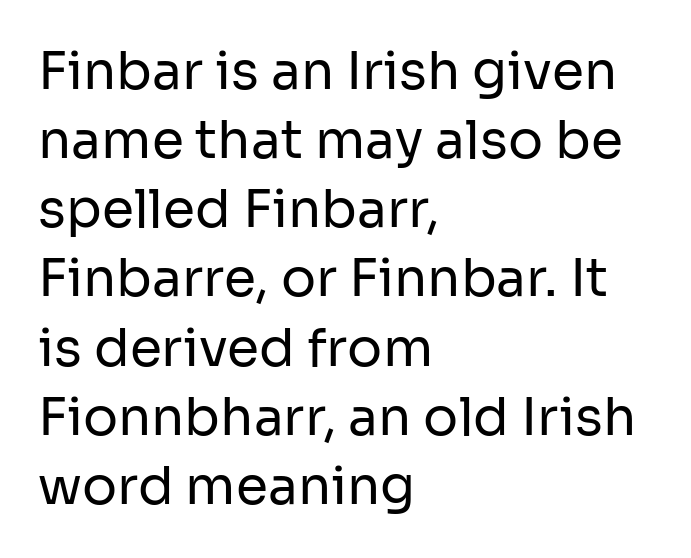
The image shows 52 px regular-weight sans-serif type, upright; set left-aligned, normal line spacing (1.33x), normal letter spacing, not underlined; low stroke contrast and a medium x-height.
